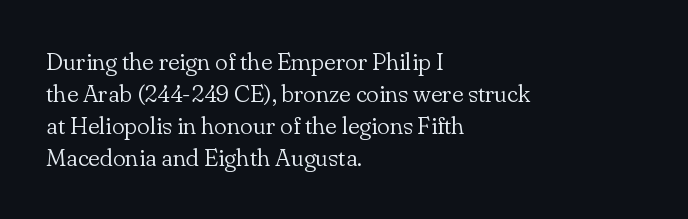
A bare baseline throughout the passage. Does the lettering tilt? It doesn't — this is upright. Leftover space on each line is placed entirely after the last word. Regarding leading, the lines here are spaced in the standard way. Inter-character spacing is left at the font's built-in metrics. Compared with a typical body face, this is equally light or lighter still.
